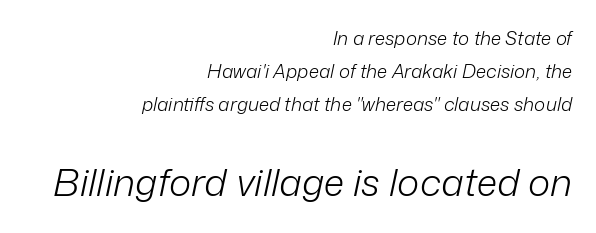
Each row of text sits above clean, open space. Short note: letters normally spaced. These lines are rendered in a variable-pitch font. Each stroke keeps to a modest, everyday thickness or less. This is oblique type, the kind used for emphasis or titles.
